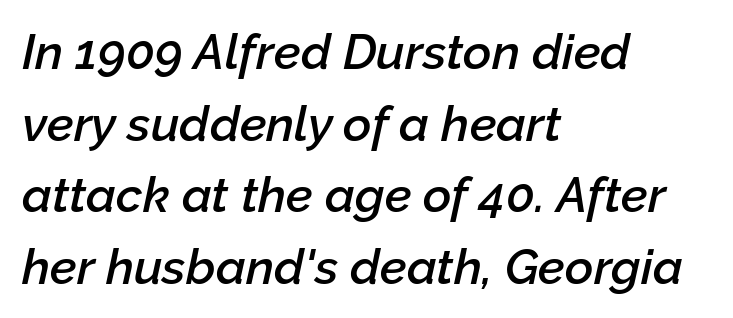
Looks like regular typesetting: each glyph gets only the width it needs. It's the slanting kind of type. Notice how the passage keeps a crisp vertical edge on the left only. How heavy is the stroke? Medium-heavy — a semibold, shy of bold. Standard letterfit; no display-style spreading of the glyphs. One glance says typical: line gaps are just what's usual.
